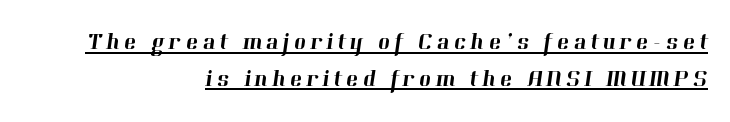
{"underline": "yes", "align": "right", "line_spacing": "normal", "line_spacing_ratio": 1.59, "glyph_px": 23}
